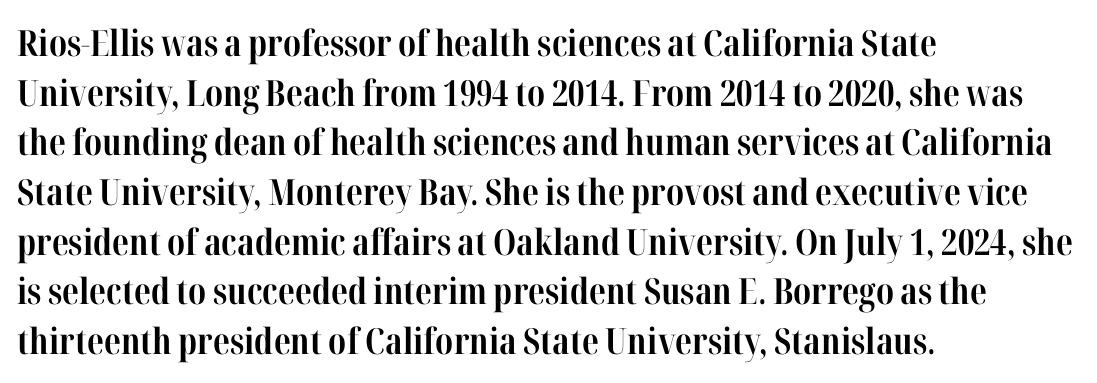
Q: Is the text bold? A: Yes.
Q: Is the text italic (slanted)? A: No, it is upright.
Q: Is the typeface a serif or a sans-serif typeface? A: Serif.
Q: Is the text underlined? A: No.
Q: How is the paragraph aligned? A: Left-aligned.
Q: Is the spacing between letters normal or unusually wide? A: Normal.
Q: Is the spacing between lines tight, normal or loose? A: Normal.
Q: Width (condensed, normal, or wide)? A: Condensed.
Q: Stroke contrast? A: High.
Q: x-height? A: Medium.
Q: Monospaced? A: No.
